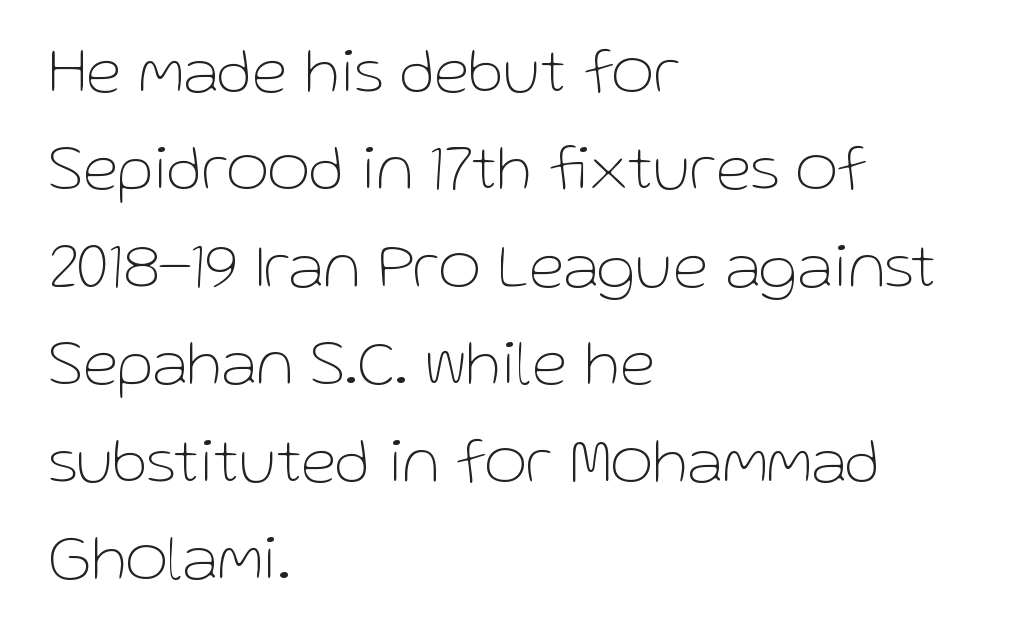
{"serif": "no", "italic": "no", "bold": "no", "weight": "thin", "width": "normal", "stroke_contrast": "low", "x_height": "medium", "monospaced": "no", "underline": "no", "align": "left", "line_spacing": "normal", "line_spacing_ratio": 1.5, "letter_spacing": "normal", "letter_spacing_em": 0.0, "glyph_px": 65}
